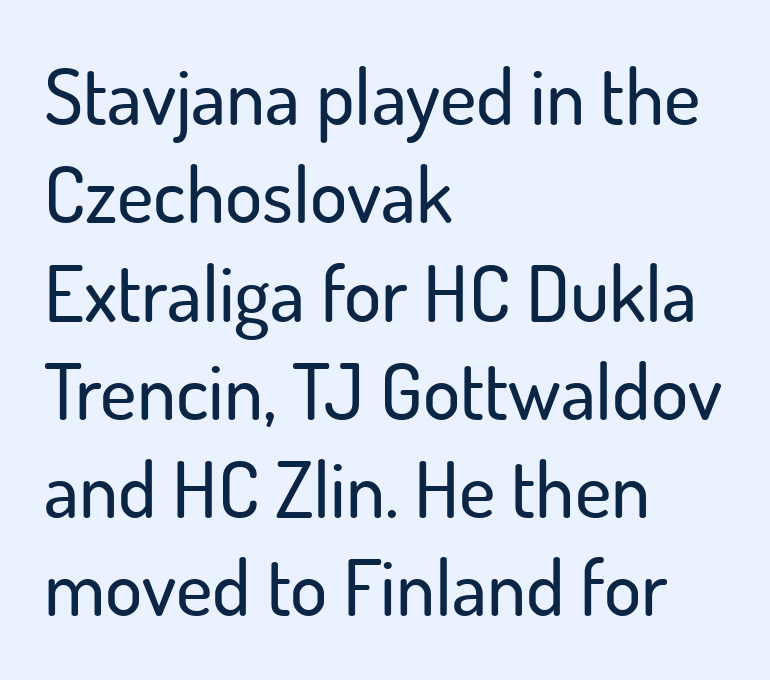
Character widths vary here, with narrow letters taking less room than wide ones. The area under the type is left untouched. No extra tracking has been applied to these lines. Classification — sans serif. A classic flush-left, rag-right setting is used for this passage. When letters stand straight like this, we call the style roman or upright.
